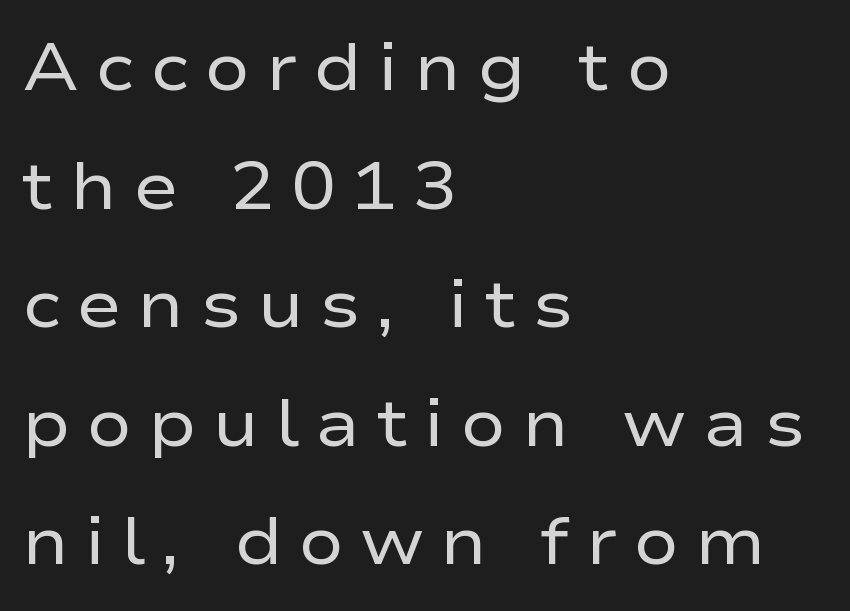
The image shows 67 px regular-weight, wide sans-serif type, upright; set left-aligned, line spacing 1.77x, unusually wide letter spacing (+0.24 em), not underlined; low stroke contrast and a medium x-height.
